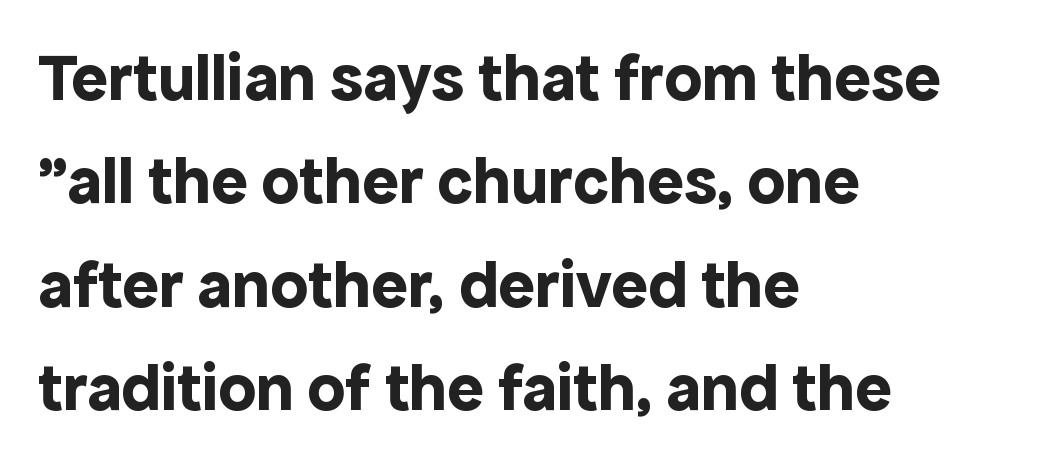
This is the regular roman posture of the typeface. The letters are bold, with thick, heavy strokes. Only glyphs here, with clear space below each row. Characters follow at the spacing the type designer built in. Successive baselines arrive at the customary interval. Reading down the block, your eye returns to a fixed left position each line.
